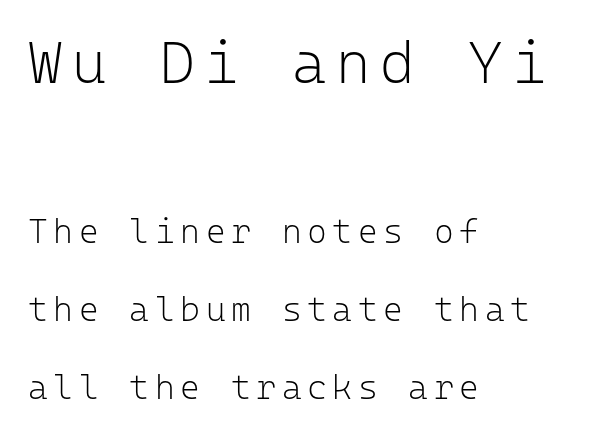
{"serif": "no", "italic": "no", "bold": "no", "weight": "light", "width": "normal", "stroke_contrast": "low", "x_height": "medium", "monospaced": "yes", "underline": "no", "align": "left", "line_spacing": "loose", "line_spacing_ratio": 2.3, "larger_block": "first", "size_ratio": 1.74, "glyph_px": 59}
